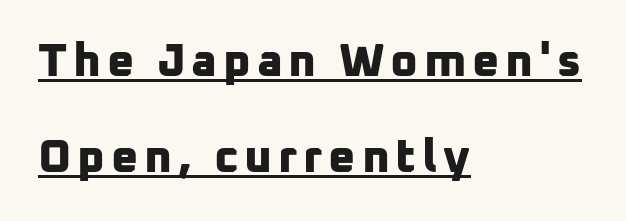
The characters look thick and weighty, a clear bold. The letters carry no serifs — their stems end cleanly without finishing strokes. A rule runs beneath these lines of type. One glance says open: line gaps are wider than usual. Character widths vary here, with narrow letters taking less room than wide ones.
